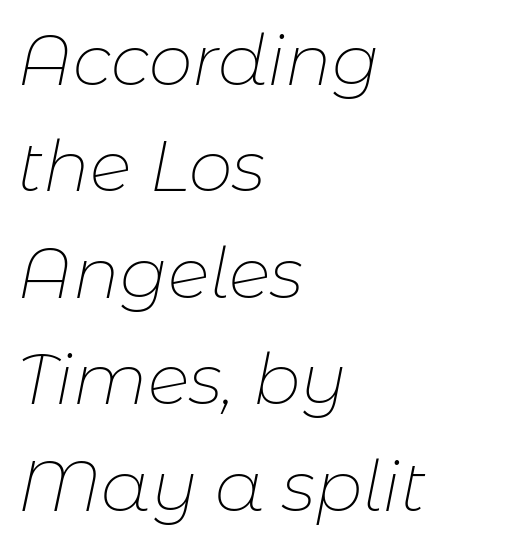
Caption: face not bold, strokes unweighted. What's the leading like? Ordinary, nothing unusual. No word sits above an underline. Tracking value appears to be zero — textbook default spacing.
